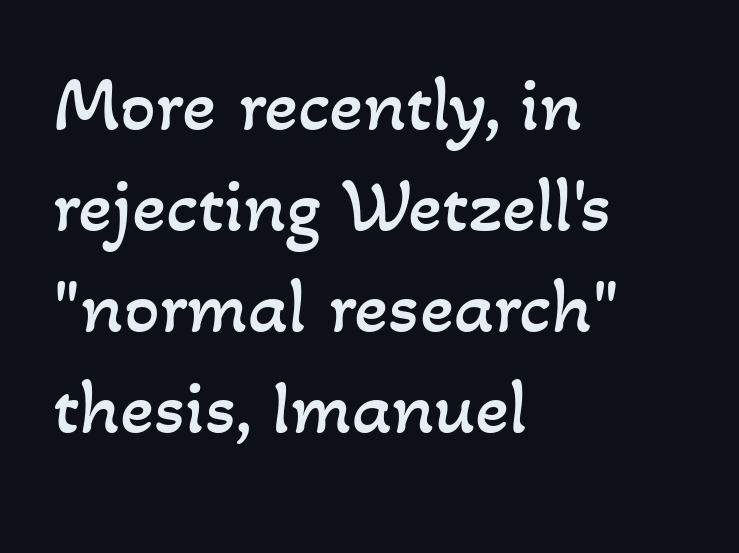
The image shows 79 px regular-weight type; set left-aligned, normal line spacing (1.28x), normal letter spacing, not underlined; low stroke contrast and a small x-height.
